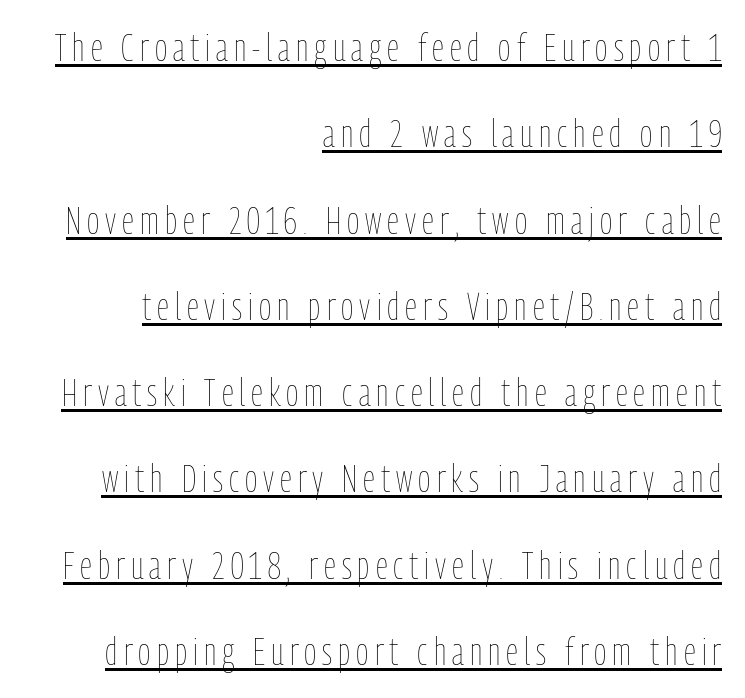
The typesetter has applied underlining to the passage shown. Do the characters align in a grid? No, the font is proportional. Unbolded letterforms with no extra heft. The paragraph shown leans on its right margin.
